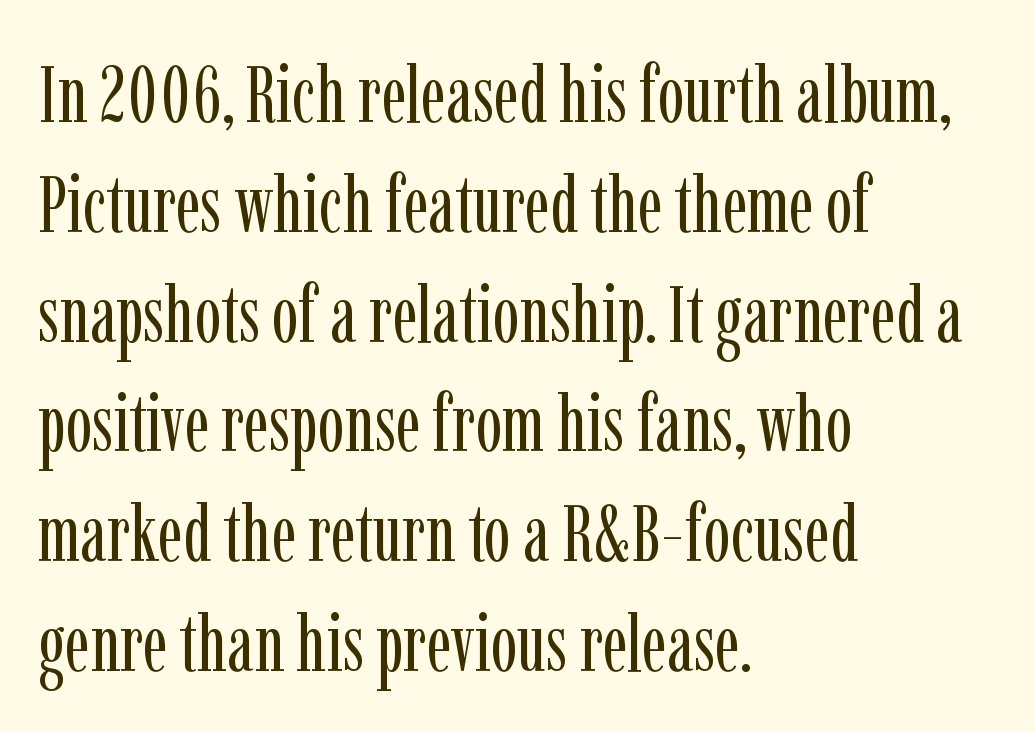
Q: Is the text bold? A: No.
Q: Is the text italic (slanted)? A: No, it is upright.
Q: Is the typeface a serif or a sans-serif typeface? A: Serif.
Q: Is the text underlined? A: No.
Q: How is the paragraph aligned? A: Left-aligned.
Q: Is the spacing between letters normal or unusually wide? A: Normal.
Q: Is the spacing between lines tight, normal or loose? A: Normal.
Q: Width (condensed, normal, or wide)? A: Condensed.
Q: Stroke contrast? A: Low.
Q: x-height? A: Medium.
Q: Monospaced? A: No.
